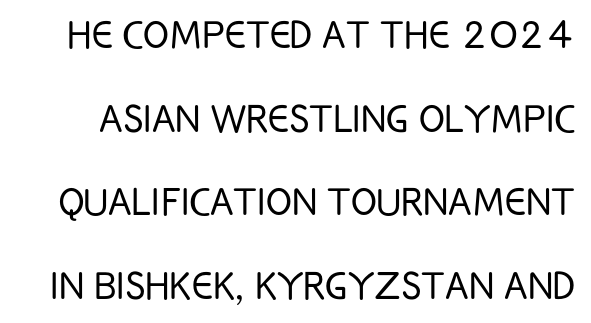
Q: Is the text bold? A: No.
Q: Is the text italic (slanted)? A: No, it is upright.
Q: Is the typeface a serif or a sans-serif typeface? A: Sans-serif.
Q: Is the text underlined? A: No.
Q: Is the spacing between letters normal or unusually wide? A: Normal.
Q: Width (condensed, normal, or wide)? A: Condensed.
Q: Stroke contrast? A: Low.
Q: x-height? A: Large.
Q: Monospaced? A: No.
